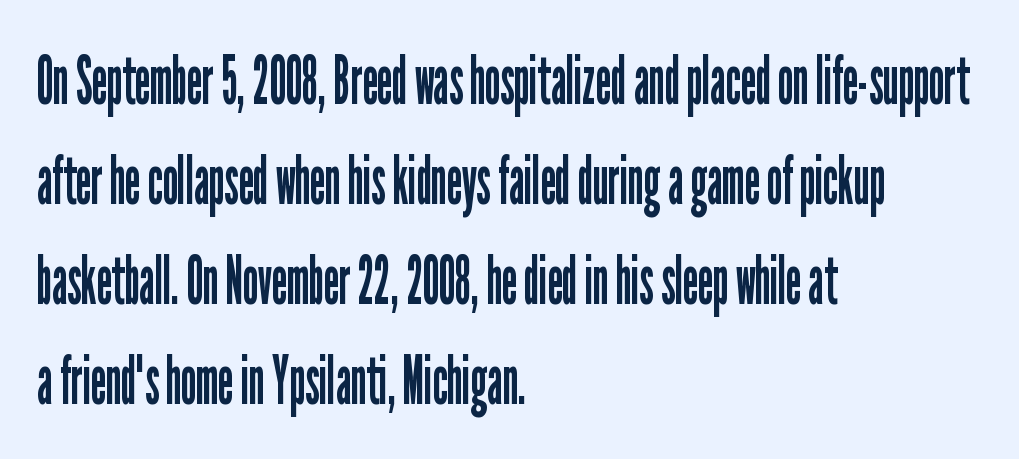
{"serif": "no", "italic": "no", "bold": "no", "weight": "regular", "width": "condensed", "stroke_contrast": "low", "x_height": "medium", "monospaced": "no", "underline": "no", "align": "left", "line_spacing": "normal", "line_spacing_ratio": 1.45, "letter_spacing": "normal", "letter_spacing_em": 0.0, "glyph_px": 69}
